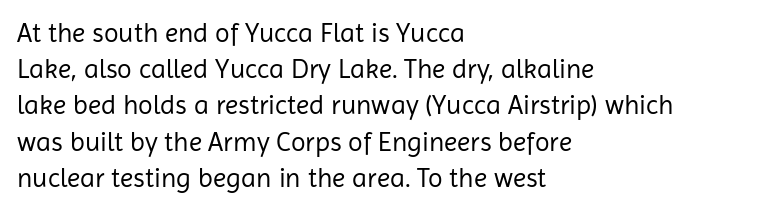
The image shows 27 px text type, upright; set left-aligned, normal line spacing (1.34x), normal letter spacing, not underlined.
